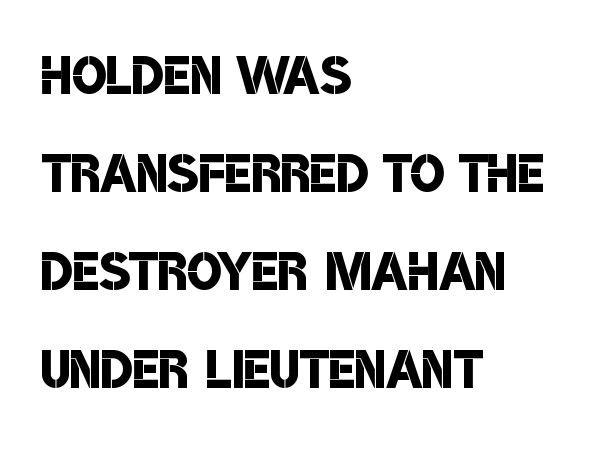
{"serif": "no", "bold": "semi", "weight": "semibold", "width": "condensed", "stroke_contrast": "low", "x_height": "large", "monospaced": "no", "underline": "no", "align": "left", "line_spacing": "normal", "line_spacing_ratio": 1.36, "letter_spacing": "normal", "letter_spacing_em": 0.0, "glyph_px": 72}
